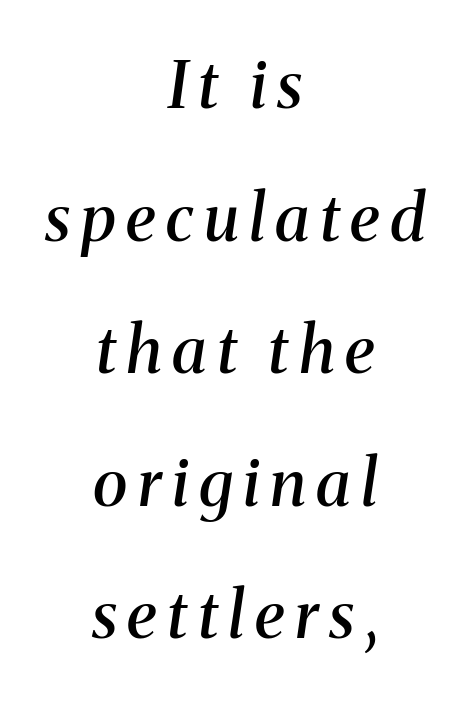
The image shows 65 px semibold serif type, italic (leaning right); set centered, loose line spacing (2.04x), not underlined; medium stroke contrast and a medium x-height.
